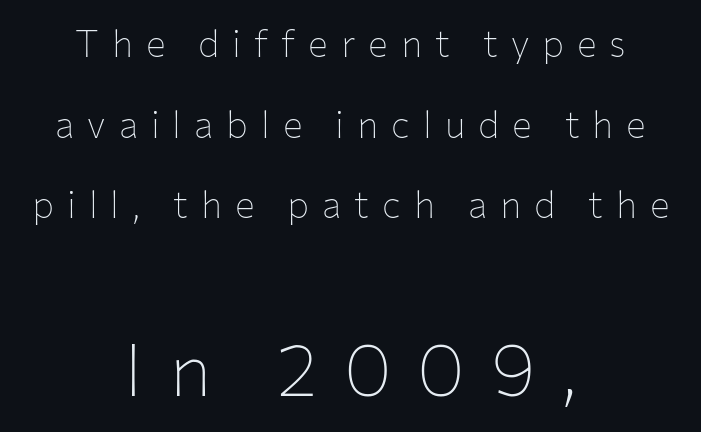
The image shows 74 px thin sans-serif type, upright; set centered, loose line spacing (2.18x), unusually wide letter spacing (+0.35 em), not underlined; the second (bottom) block is 2.0x larger; low stroke contrast and a medium x-height.
